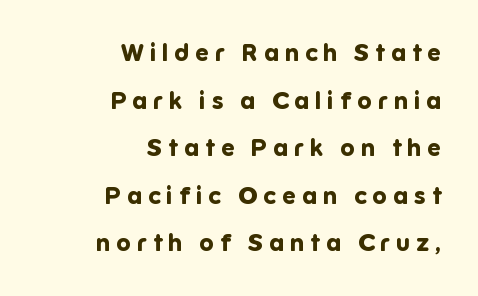
The image shows 24 px bold type, upright; set right-aligned, loose line spacing (1.98x), unusually wide letter spacing (+0.26 em), not underlined.
